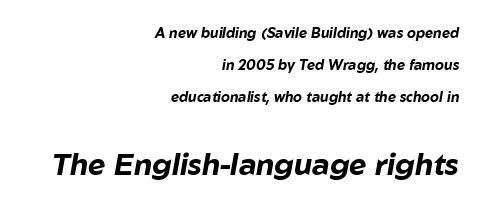
The image shows 30 px bold type, italic (leaning right); set right-aligned, loose line spacing (2.3x), normal letter spacing, not underlined; the second (bottom) block is 2.14x larger; low stroke contrast and a medium x-height.
